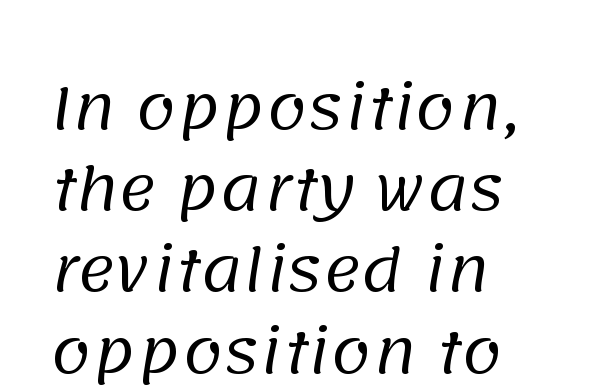
{"serif": "no", "bold": "no", "weight": "regular", "width": "normal", "stroke_contrast": "low", "x_height": "large", "monospaced": "no", "underline": "no", "align": "left", "line_spacing": "normal", "line_spacing_ratio": 1.4, "letter_spacing": "normal", "letter_spacing_em": 0.0, "glyph_px": 58}
